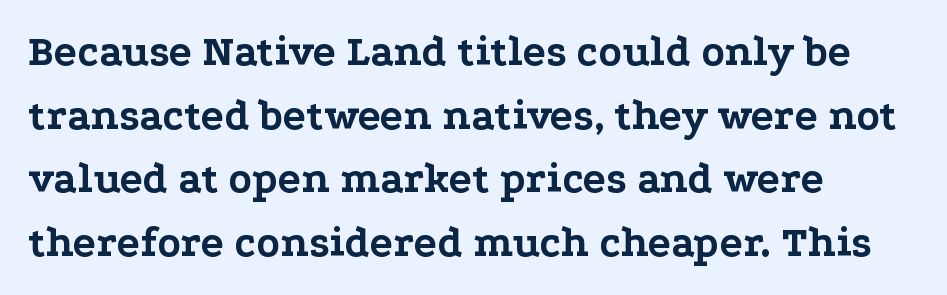
Does the copy run flush right? No — it runs flush left. Default kerning and tracking; the words read as compact shapes. The rendering uses natural spacing where letterforms have individual widths. Summary of vertical rhythm: regular, with standard interline spacing. Lines of text with bare space underneath. Rendered with straight, roman letterforms.
